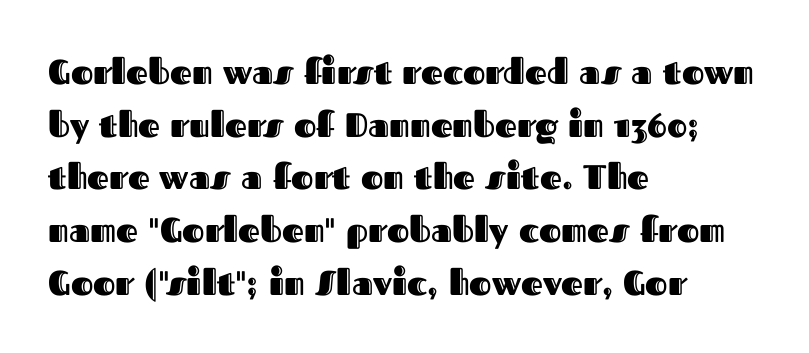
The lettering holds an erect, upright posture throughout. Successive baselines arrive at the customary interval. A clean baseline with only descenders dipping below it. The paragraph has a hard left edge and a soft right edge. Observe the ordinary spacing: letters are neighbours, not strangers.
